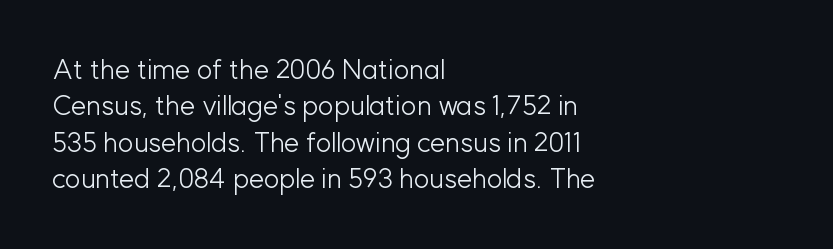
The image shows 27 px text type, upright; set left-aligned, normal line spacing (1.35x), normal letter spacing, not underlined.
